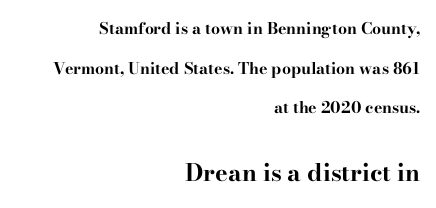
Q: Is the text bold? A: Yes.
Q: Is the text italic (slanted)? A: No, it is upright.
Q: Is the text underlined? A: No.
Q: How is the paragraph aligned? A: Right-aligned.
Q: Is the spacing between letters normal or unusually wide? A: Normal.
Q: Is the spacing between lines tight, normal or loose? A: Loose.
Q: Which block of text is set in a larger size, the first (top) or the second (bottom)? A: The second (bottom) one.
